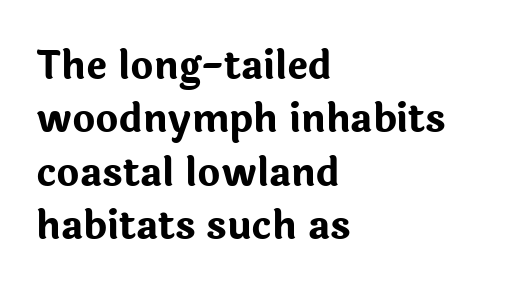
The image shows 39 px bold sans-serif type, upright; set left-aligned, normal line spacing (1.37x), normal letter spacing, not underlined; low stroke contrast and a medium x-height.
